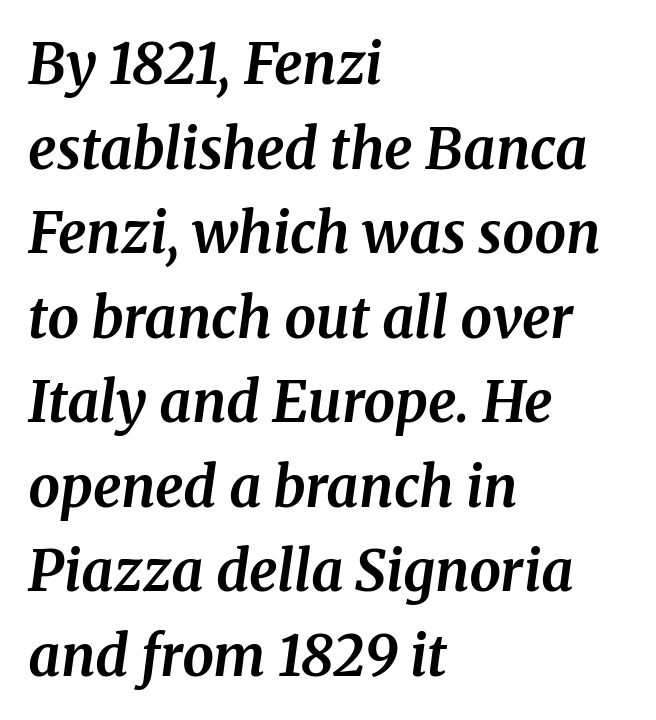
This rendering uses left alignment, leaving the right contour irregular. There's an unmistakable incline to the writing here. This sample has the flowing, uneven cadence of proportional lettering. Leading matches the norm, producing a regular column. Serif or sans? Serif — the stroke terminals have little feet.
